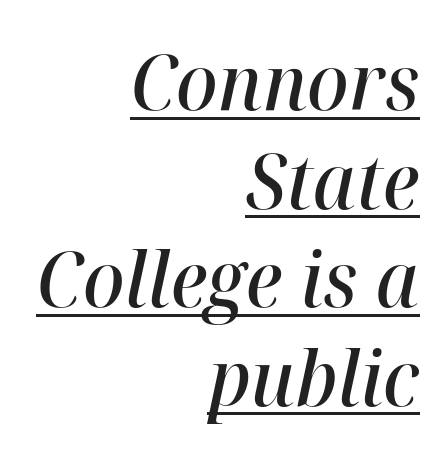
{"italic": "yes", "lean": "right", "slant_degrees": 12, "bold": "semi", "weight": "semibold", "width": "normal", "stroke_contrast": "high", "x_height": "medium", "monospaced": "no", "underline": "yes", "align": "right", "line_spacing": "normal", "line_spacing_ratio": 1.28, "letter_spacing": "normal", "letter_spacing_em": 0.0, "glyph_px": 77}
